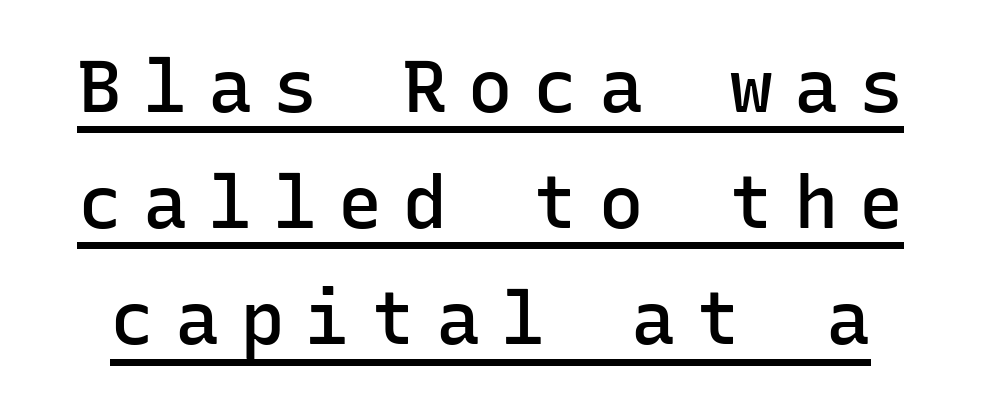
The image shows 74 px semibold sans-serif type, upright, monospaced; set normal line spacing (1.57x), unusually wide letter spacing (+0.28 em), underlined; low stroke contrast and a medium x-height.
